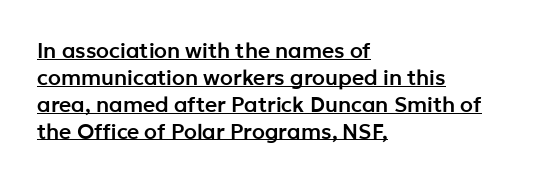
The typesetter has applied underlining to the passage shown. The lettering stays uniformly vertical, giving the passage a roman look. Line beginnings align vertically; line endings do not. Standard letterfit; no display-style spreading of the glyphs.
